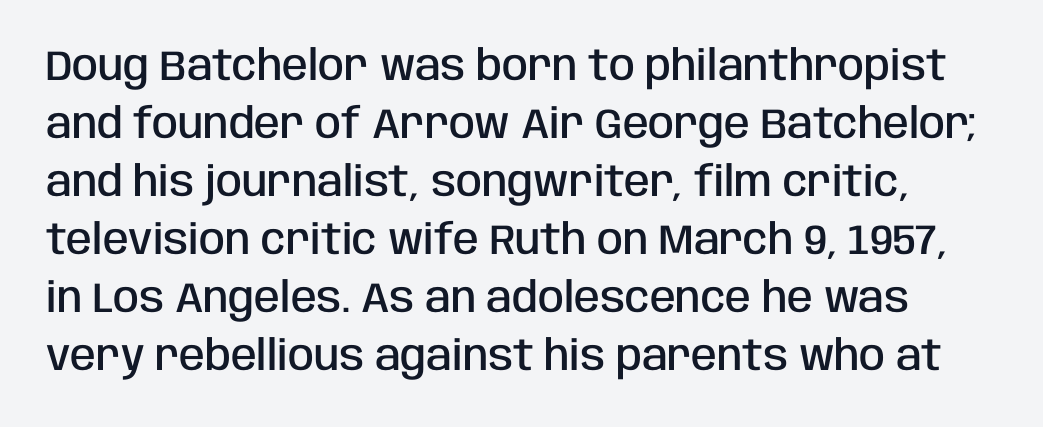
Q: Is the text bold? A: Semi-bold.
Q: Is the text italic (slanted)? A: No, it is upright.
Q: Is the typeface a serif or a sans-serif typeface? A: Sans-serif.
Q: Is the text underlined? A: No.
Q: Is the spacing between letters normal or unusually wide? A: Normal.
Q: Is the spacing between lines tight, normal or loose? A: Normal.
Q: Width (condensed, normal, or wide)? A: Condensed.
Q: Stroke contrast? A: Low.
Q: x-height? A: Large.
Q: Monospaced? A: No.
